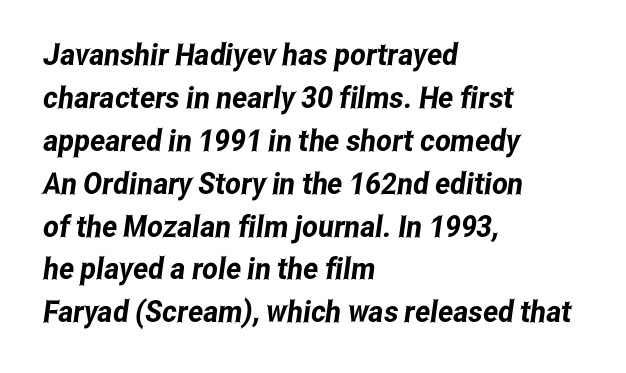
The image shows 30 px condensed sans-serif type; set left-aligned, normal line spacing (1.43x), normal letter spacing, not underlined; low stroke contrast and a medium x-height.
